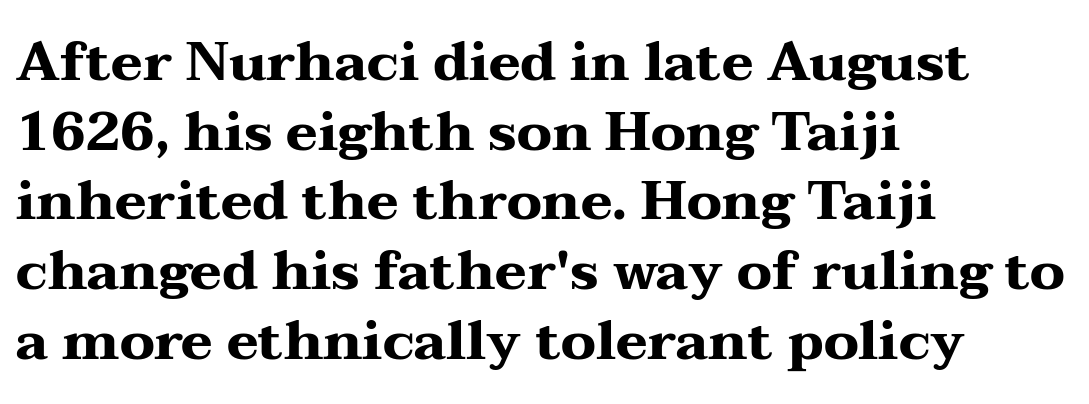
{"serif": "yes", "italic": "no", "bold": "yes", "weight": "heavy", "width": "wide", "stroke_contrast": "medium", "x_height": "medium", "monospaced": "no", "underline": "no", "align": "left", "line_spacing": "normal", "line_spacing_ratio": 1.29, "letter_spacing": "normal", "letter_spacing_em": 0.0, "glyph_px": 54}
